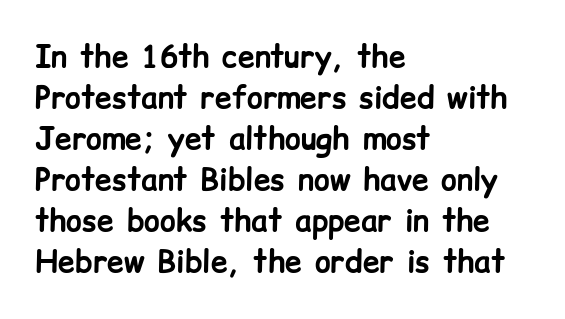
{"serif": "no", "italic": "no", "bold": "yes", "weight": "bold", "width": "normal", "stroke_contrast": "low", "x_height": "medium", "monospaced": "no", "underline": "no", "align": "left", "line_spacing": "normal", "line_spacing_ratio": 1.37, "letter_spacing": "normal", "letter_spacing_em": 0.0, "glyph_px": 30}
